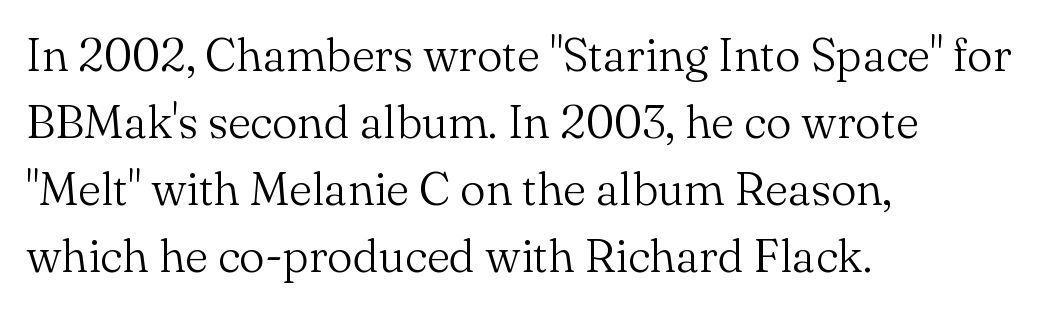
{"serif": "yes", "italic": "no", "bold": "no", "weight": "light", "width": "normal", "stroke_contrast": "medium", "x_height": "small", "monospaced": "no", "underline": "no", "align": "left", "line_spacing": "normal", "line_spacing_ratio": 1.46, "letter_spacing": "normal", "letter_spacing_em": 0.0, "glyph_px": 46}
